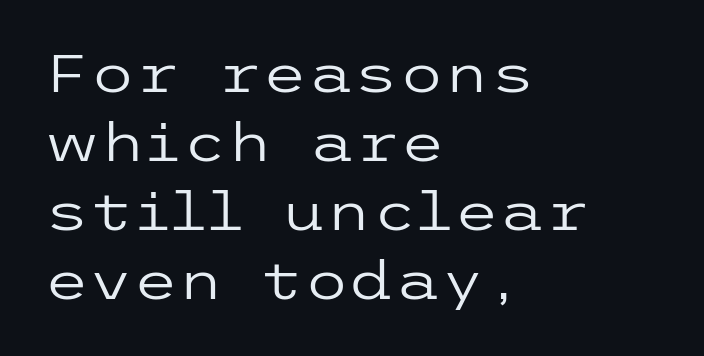
The paragraph shown leans on its left margin. This is the regular roman posture of the typeface. The text was rendered using a sans face with plain stroke endings. Regular leading. The tracking reads as untouched default to a designer's eye.
